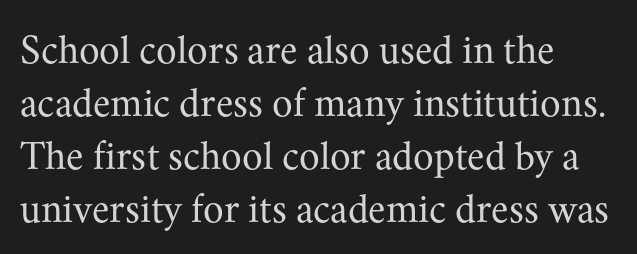
Q: Is the text bold? A: No.
Q: Is the text italic (slanted)? A: No, it is upright.
Q: Is the typeface a serif or a sans-serif typeface? A: Serif.
Q: Is the text underlined? A: No.
Q: How is the paragraph aligned? A: Left-aligned.
Q: Is the spacing between letters normal or unusually wide? A: Normal.
Q: Is the spacing between lines tight, normal or loose? A: Normal.
Q: Width (condensed, normal, or wide)? A: Normal.
Q: Stroke contrast? A: Medium.
Q: x-height? A: Small.
Q: Monospaced? A: No.
